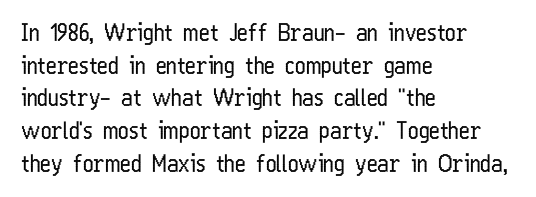
Characters follow at the spacing the type designer built in. The letterforms sit at book weight or below. Rendered with straight, roman letterforms. The rows are spaced the way most documents space them. The strip under each line holds only bare page.
